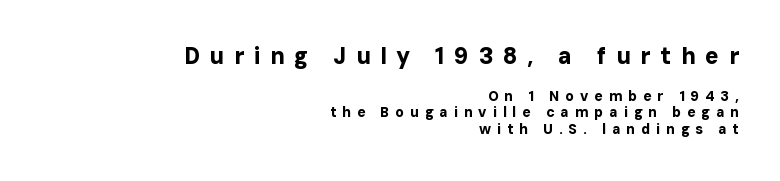
{"italic": "no", "bold": "yes", "underline": "no", "align": "right", "line_spacing_ratio": 1.19, "letter_spacing": "wide", "letter_spacing_em": 0.42, "larger_block": "first", "size_ratio": 1.64, "glyph_px": 23}
